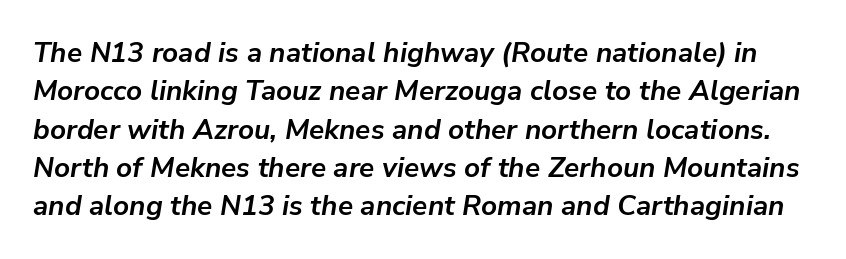
Q: Is the text bold? A: Yes.
Q: Is the text italic (slanted)? A: Yes, it leans right by about 9 degrees.
Q: Is the text underlined? A: No.
Q: Is the spacing between letters normal or unusually wide? A: Normal.
Q: Is the spacing between lines tight, normal or loose? A: Normal.
Q: Width (condensed, normal, or wide)? A: Normal.
Q: Stroke contrast? A: Low.
Q: x-height? A: Medium.
Q: Monospaced? A: No.
